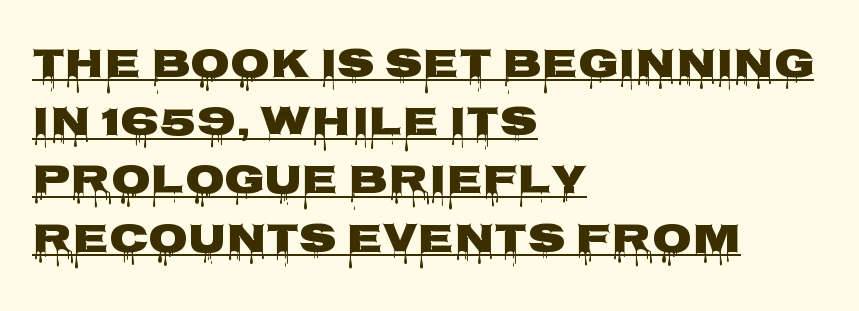
Q: Is the text italic (slanted)? A: No, it is upright.
Q: Is the typeface a serif or a sans-serif typeface? A: Sans-serif.
Q: Is the text underlined? A: Yes.
Q: How is the paragraph aligned? A: Left-aligned.
Q: Is the spacing between letters normal or unusually wide? A: Normal.
Q: Is the spacing between lines tight, normal or loose? A: Normal.
Q: Width (condensed, normal, or wide)? A: Wide.
Q: Stroke contrast? A: Low.
Q: x-height? A: Large.
Q: Monospaced? A: No.
